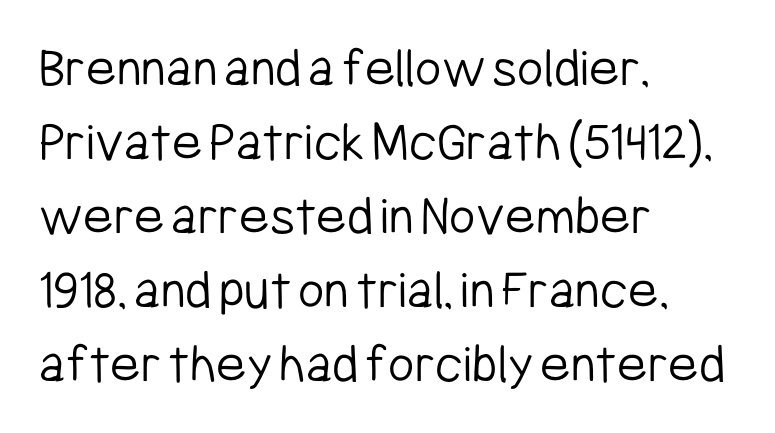
Q: Is the text bold? A: No.
Q: Is the text italic (slanted)? A: No, it is upright.
Q: Is the typeface a serif or a sans-serif typeface? A: Sans-serif.
Q: Is the text underlined? A: No.
Q: How is the paragraph aligned? A: Left-aligned.
Q: Is the spacing between letters normal or unusually wide? A: Normal.
Q: Is the spacing between lines tight, normal or loose? A: Normal.
Q: Width (condensed, normal, or wide)? A: Condensed.
Q: Stroke contrast? A: Low.
Q: x-height? A: Medium.
Q: Monospaced? A: No.
